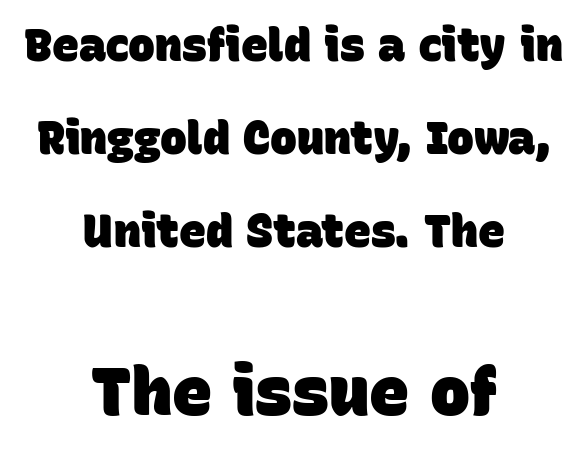
{"serif": "no", "bold": "yes", "weight": "heavy", "width": "normal", "stroke_contrast": "low", "x_height": "large", "monospaced": "no", "underline": "no", "align": "center", "line_spacing": "loose", "line_spacing_ratio": 2.07, "letter_spacing": "normal", "letter_spacing_em": 0.0, "larger_block": "second", "size_ratio": 1.49, "glyph_px": 67}
